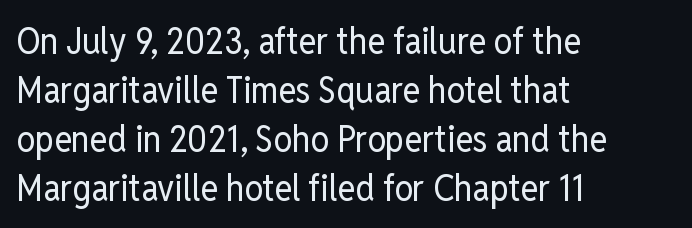
Tracking here is standard; glyphs follow each other at the usual distance. The letters stand upright; this is a roman face. Typographically, this falls in the sans-serif category. The letters advance in unequal steps, a hallmark of proportional type. These lines sit exactly where default settings would place them.
